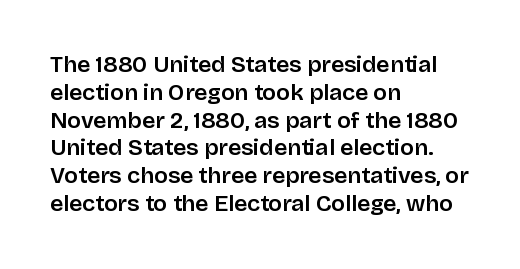
The image shows 23 px text type, upright; set left-aligned, line spacing 1.21x, normal letter spacing, not underlined.
